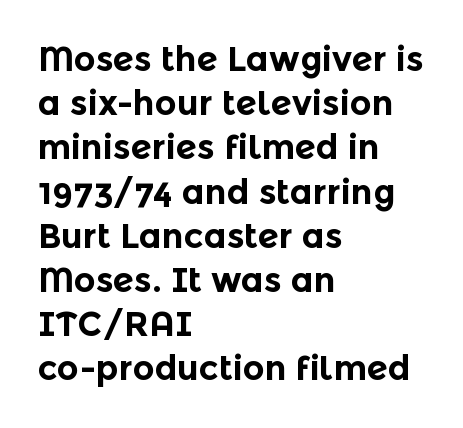
{"serif": "no", "italic": "no", "bold": "yes", "weight": "bold", "width": "normal", "x_height": "medium", "monospaced": "no", "underline": "no", "align": "left", "line_spacing": "normal", "line_spacing_ratio": 1.3, "letter_spacing": "normal", "letter_spacing_em": 0.0, "glyph_px": 34}
